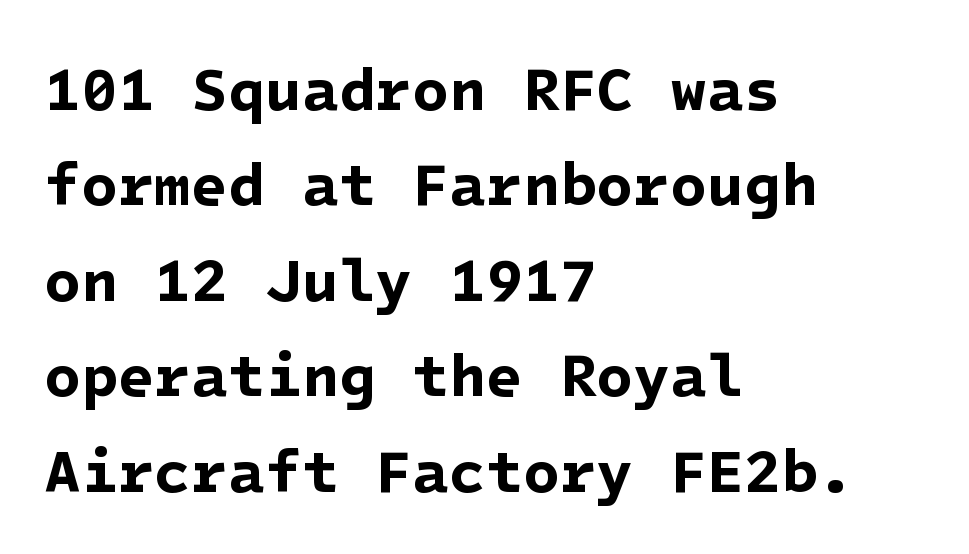
The face used here is rendered with its standard letterfit. The rag falls on the right side of this text block. Only glyphs here, with clear space below each row. A typesetter would call this leading conventional body-copy spacing.
